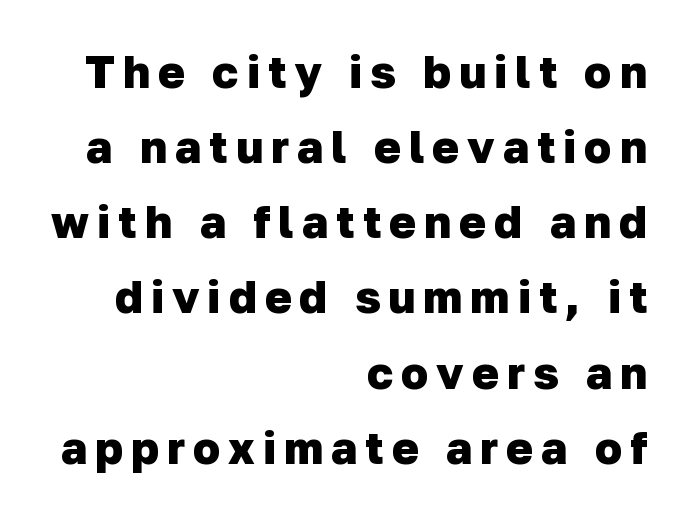
Q: Is the text bold? A: Yes.
Q: Is the typeface a serif or a sans-serif typeface? A: Sans-serif.
Q: Is the text underlined? A: No.
Q: How is the paragraph aligned? A: Right-aligned.
Q: Is the spacing between lines tight, normal or loose? A: Normal.
Q: Width (condensed, normal, or wide)? A: Normal.
Q: Stroke contrast? A: Low.
Q: x-height? A: Medium.
Q: Monospaced? A: No.
